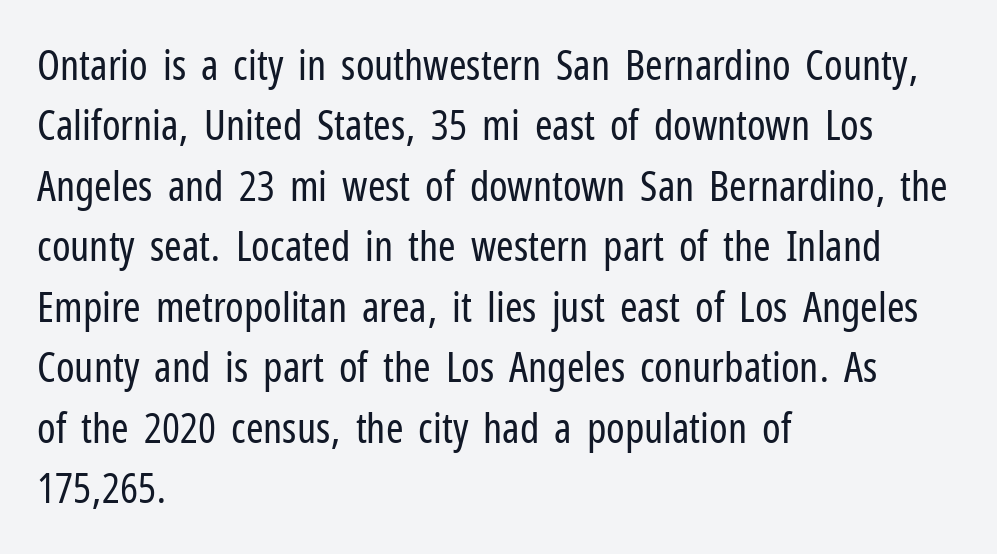
{"serif": "no", "italic": "no", "bold": "no", "weight": "regular", "width": "condensed", "stroke_contrast": "low", "x_height": "medium", "monospaced": "no", "underline": "no", "align": "left", "line_spacing": "normal", "line_spacing_ratio": 1.44, "letter_spacing": "normal", "letter_spacing_em": 0.0, "glyph_px": 42}
